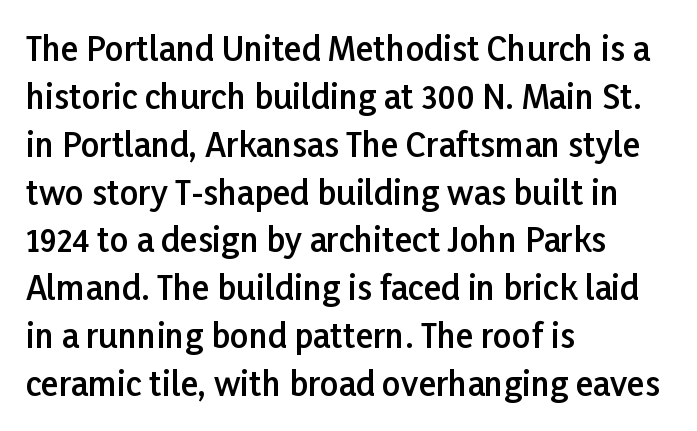
The image shows 33 px semibold sans-serif type, upright; set left-aligned, normal line spacing (1.45x), normal letter spacing, not underlined; low stroke contrast and a medium x-height.
